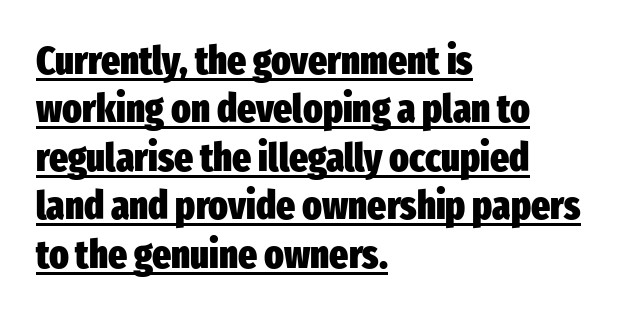
The image shows 40 px heavy, condensed sans-serif type, upright; set left-aligned, line spacing 1.21x, normal letter spacing, underlined; low stroke contrast and a medium x-height.
